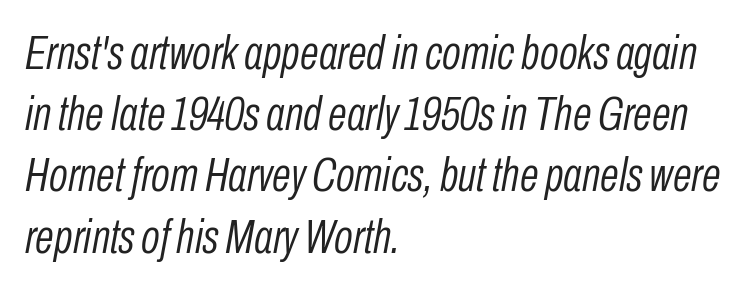
These lines are rendered in a variable-pitch font. When letters slant like this, we call the style italic. Letters rest on an invisible, unmarked baseline. Stems here are at most as thick as an everyday book face.
